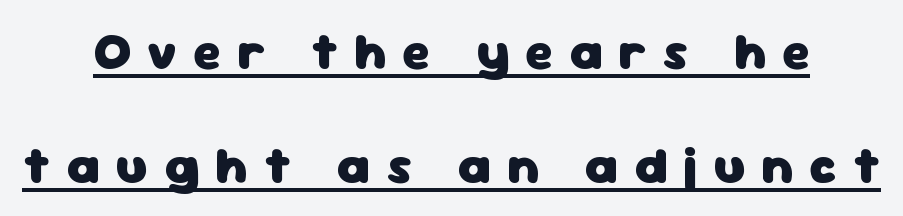
{"serif": "no", "italic": "no", "bold": "yes", "weight": "heavy", "width": "normal", "stroke_contrast": "low", "x_height": "medium", "monospaced": "no", "underline": "yes", "align": "center", "line_spacing": "loose", "line_spacing_ratio": 2.19, "letter_spacing": "wide", "letter_spacing_em": 0.31, "glyph_px": 52}
